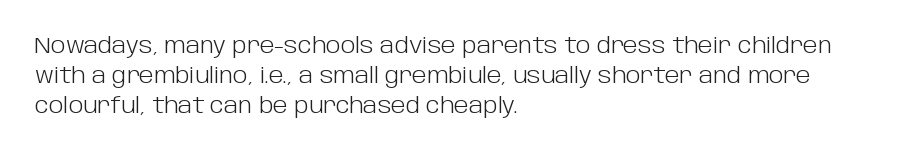
{"italic": "no", "bold": "no", "underline": "no", "align": "left", "line_spacing": "normal", "line_spacing_ratio": 1.37, "letter_spacing": "normal", "letter_spacing_em": 0.0, "glyph_px": 22}
